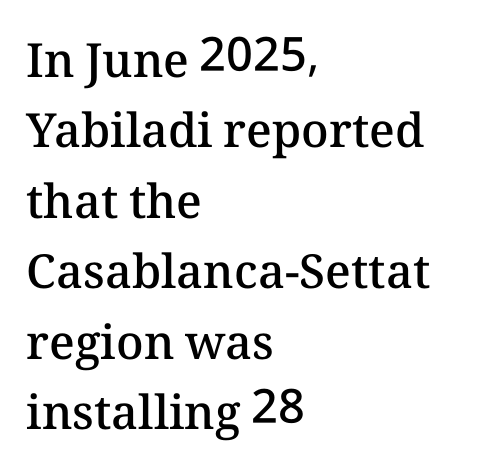
{"italic": "no", "bold": "semi", "weight": "semibold", "width": "normal", "stroke_contrast": "medium", "x_height": "medium", "monospaced": "no", "underline": "no", "align": "left", "line_spacing": "normal", "line_spacing_ratio": 1.5, "letter_spacing": "normal", "letter_spacing_em": 0.0, "glyph_px": 47}
